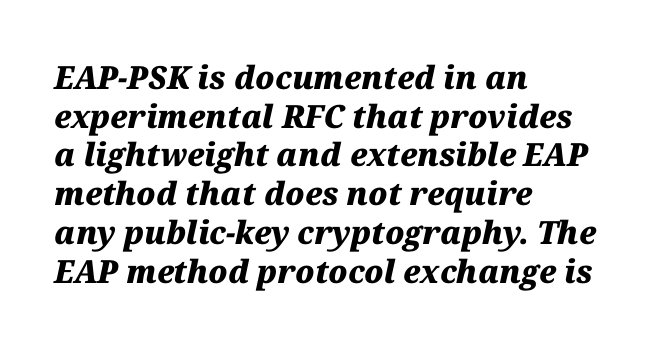
{"italic": "yes", "lean": "right", "slant_degrees": 12, "bold": "yes", "weight": "heavy", "width": "normal", "stroke_contrast": "medium", "x_height": "medium", "monospaced": "no", "underline": "no", "align": "left", "line_spacing_ratio": 1.21, "letter_spacing": "normal", "letter_spacing_em": 0.0, "glyph_px": 32}
